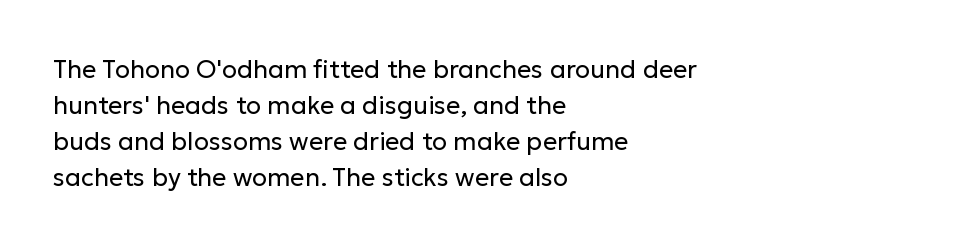
Q: Is the text bold? A: No.
Q: Is the text italic (slanted)? A: No, it is upright.
Q: Is the text underlined? A: No.
Q: How is the paragraph aligned? A: Left-aligned.
Q: Is the spacing between letters normal or unusually wide? A: Normal.
Q: Is the spacing between lines tight, normal or loose? A: Normal.
